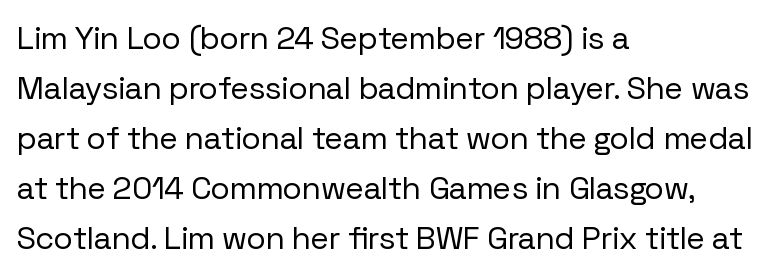
Q: Is the text bold? A: No.
Q: Is the text italic (slanted)? A: No, it is upright.
Q: Is the typeface a serif or a sans-serif typeface? A: Sans-serif.
Q: Is the text underlined? A: No.
Q: How is the paragraph aligned? A: Left-aligned.
Q: Is the spacing between letters normal or unusually wide? A: Normal.
Q: Is the spacing between lines tight, normal or loose? A: Normal.
Q: Width (condensed, normal, or wide)? A: Normal.
Q: Stroke contrast? A: Low.
Q: x-height? A: Medium.
Q: Monospaced? A: No.
